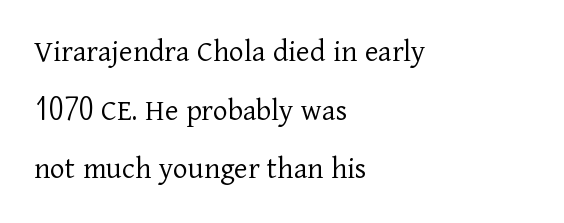
{"serif": "yes", "italic": "no", "bold": "no", "weight": "light", "width": "normal", "stroke_contrast": "low", "x_height": "medium", "monospaced": "no", "underline": "no", "align": "left", "line_spacing_ratio": 1.83, "letter_spacing": "normal", "letter_spacing_em": 0.0, "glyph_px": 32}
